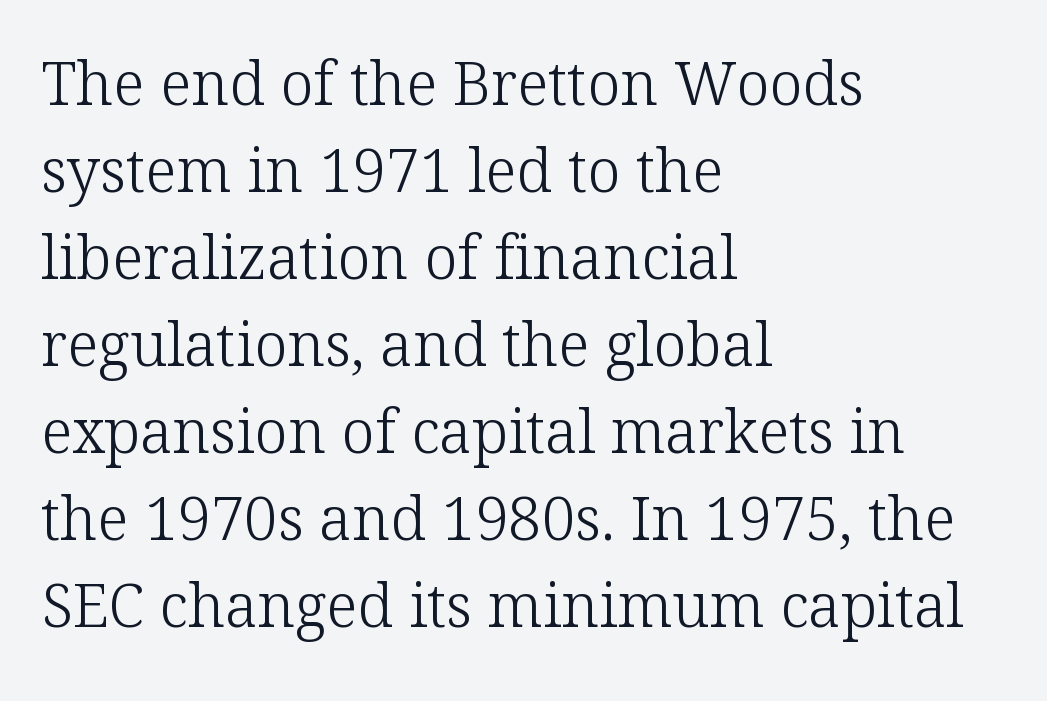
Q: Is the text bold? A: No.
Q: Is the text italic (slanted)? A: No, it is upright.
Q: Is the typeface a serif or a sans-serif typeface? A: Serif.
Q: Is the text underlined? A: No.
Q: How is the paragraph aligned? A: Left-aligned.
Q: Is the spacing between letters normal or unusually wide? A: Normal.
Q: Is the spacing between lines tight, normal or loose? A: Normal.
Q: Width (condensed, normal, or wide)? A: Normal.
Q: Stroke contrast? A: Low.
Q: x-height? A: Medium.
Q: Monospaced? A: No.
